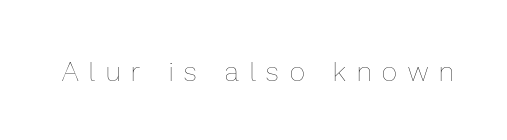
The image shows 27 px text type, upright; set unusually wide letter spacing (+0.41 em), not underlined.
